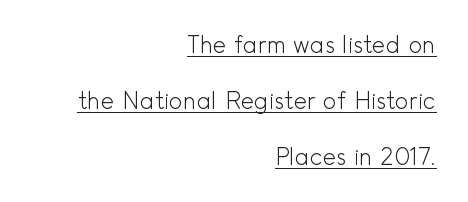
The image shows 23 px text type, upright; set right-aligned, loose line spacing (2.44x), normal letter spacing, underlined.
